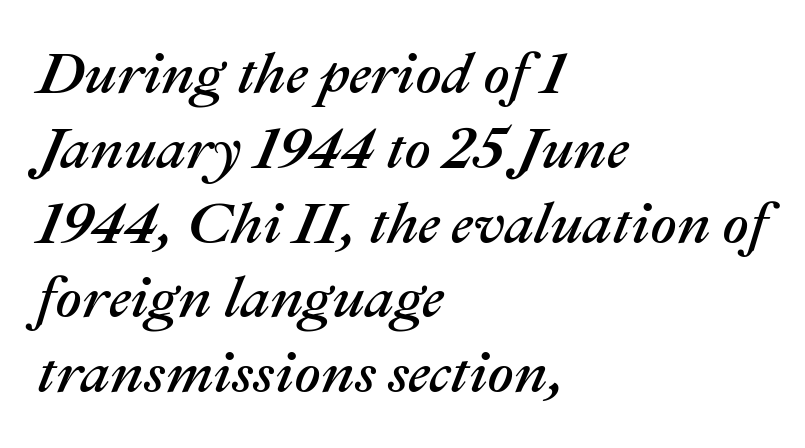
The image shows 58 px text type, italic (leaning right); set left-aligned, normal line spacing (1.29x), normal letter spacing, not underlined; medium stroke contrast and a medium x-height.
